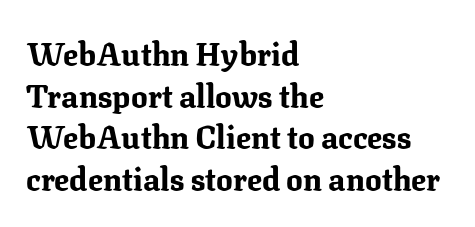
The glyphs in this specimen are seriffed. Quick note: underline off. Summary of weight: heavy, a full bold. Quick note: not italic, upright.
